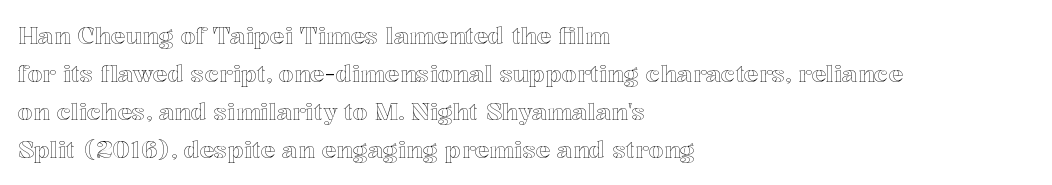
{"italic": "no", "underline": "no", "align": "left", "line_spacing": "normal", "line_spacing_ratio": 1.59, "letter_spacing": "normal", "letter_spacing_em": 0.0, "glyph_px": 24}
